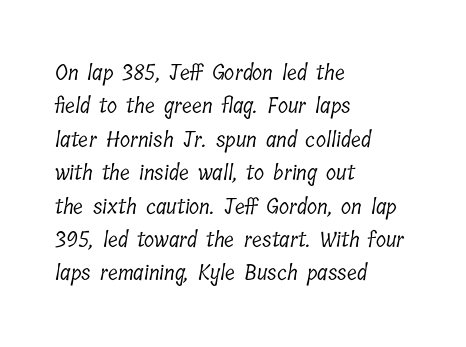
Q: Is the text bold? A: No.
Q: Is the text underlined? A: No.
Q: How is the paragraph aligned? A: Left-aligned.
Q: Is the spacing between letters normal or unusually wide? A: Normal.
Q: Is the spacing between lines tight, normal or loose? A: Normal.
